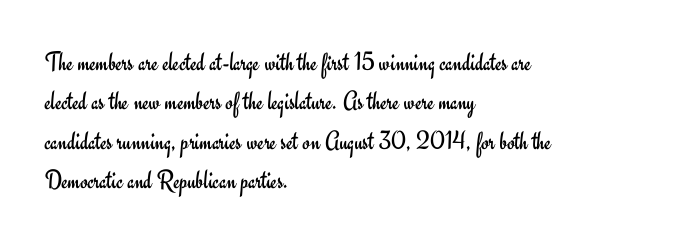
The image shows 27 px text type; set left-aligned, normal line spacing (1.46x), normal letter spacing, not underlined.
